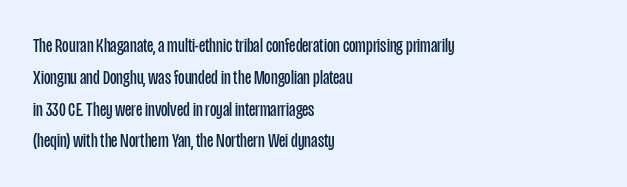
Q: Is the text bold? A: No.
Q: Is the text italic (slanted)? A: No, it is upright.
Q: Is the text underlined? A: No.
Q: How is the paragraph aligned? A: Left-aligned.
Q: Is the spacing between letters normal or unusually wide? A: Normal.
Q: Is the spacing between lines tight, normal or loose? A: Normal.
